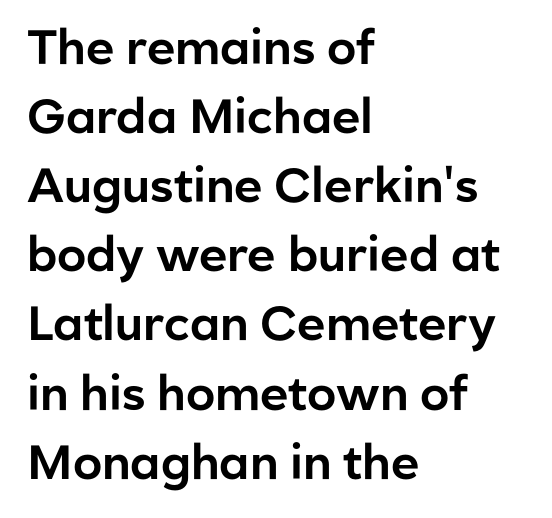
The image shows 48 px sans-serif type, upright; set left-aligned, normal line spacing (1.44x), normal letter spacing, not underlined; low stroke contrast and a medium x-height.
